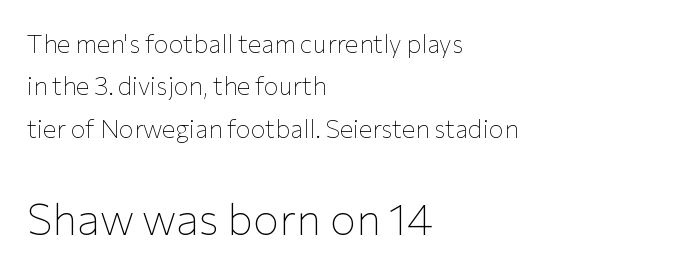
Q: Is the text bold? A: No.
Q: Is the text italic (slanted)? A: No, it is upright.
Q: Is the typeface a serif or a sans-serif typeface? A: Sans-serif.
Q: Is the text underlined? A: No.
Q: How is the paragraph aligned? A: Left-aligned.
Q: Is the spacing between letters normal or unusually wide? A: Normal.
Q: Is the spacing between lines tight, normal or loose? A: Normal.
Q: Which block of text is set in a larger size, the first (top) or the second (bottom)? A: The second (bottom) one.
Q: Width (condensed, normal, or wide)? A: Normal.
Q: Stroke contrast? A: Low.
Q: x-height? A: Medium.
Q: Monospaced? A: No.
